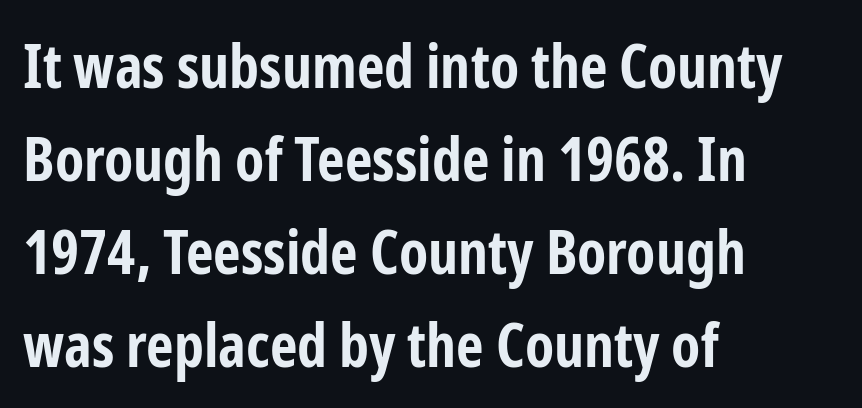
Q: Is the text bold? A: Yes.
Q: Is the text italic (slanted)? A: No, it is upright.
Q: Is the typeface a serif or a sans-serif typeface? A: Sans-serif.
Q: Is the text underlined? A: No.
Q: How is the paragraph aligned? A: Left-aligned.
Q: Is the spacing between letters normal or unusually wide? A: Normal.
Q: Is the spacing between lines tight, normal or loose? A: Normal.
Q: Width (condensed, normal, or wide)? A: Condensed.
Q: Stroke contrast? A: Low.
Q: x-height? A: Medium.
Q: Monospaced? A: No.
